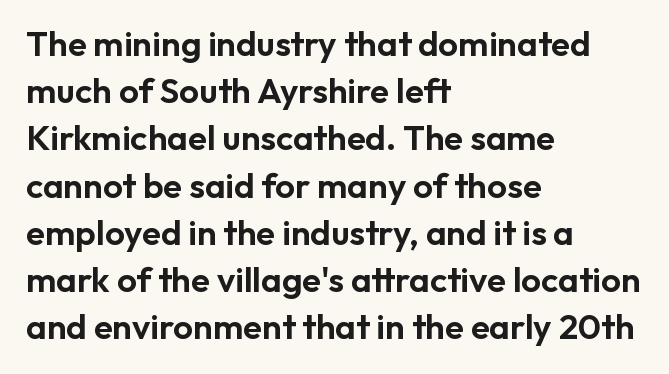
{"serif": "no", "italic": "no", "width": "normal", "stroke_contrast": "low", "x_height": "medium", "monospaced": "no", "underline": "no", "align": "left", "line_spacing": "normal", "line_spacing_ratio": 1.35, "letter_spacing": "normal", "letter_spacing_em": 0.0, "glyph_px": 35}
